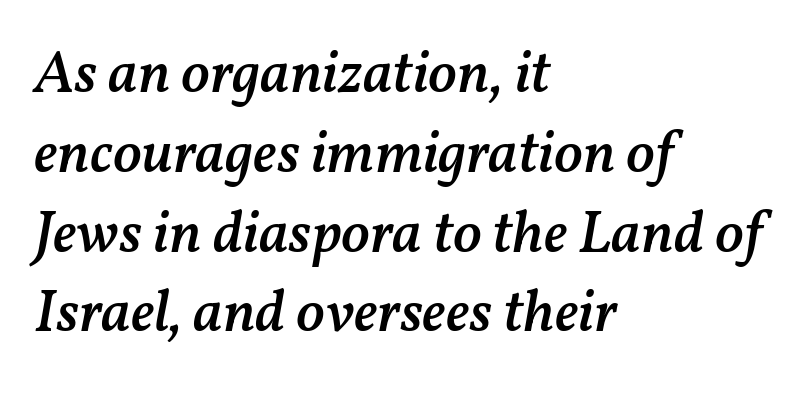
Q: Is the text bold? A: Semi-bold.
Q: Is the text italic (slanted)? A: Yes, it leans right by about 11 degrees.
Q: Is the text underlined? A: No.
Q: How is the paragraph aligned? A: Left-aligned.
Q: Is the spacing between letters normal or unusually wide? A: Normal.
Q: Is the spacing between lines tight, normal or loose? A: Normal.
Q: Width (condensed, normal, or wide)? A: Normal.
Q: Stroke contrast? A: Medium.
Q: x-height? A: Medium.
Q: Monospaced? A: No.
